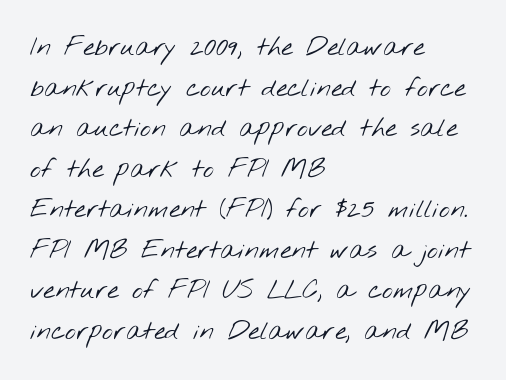
The image shows 26 px text type; set left-aligned, normal line spacing (1.56x), normal letter spacing, not underlined.
